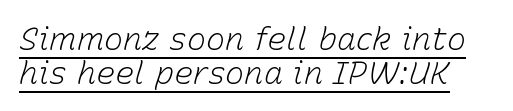
{"italic": "yes", "lean": "right", "slant_degrees": 15, "bold": "no", "weight": "light", "width": "normal", "stroke_contrast": "low", "x_height": "medium", "monospaced": "no", "underline": "yes", "line_spacing": "tight", "line_spacing_ratio": 1.05, "letter_spacing": "normal", "letter_spacing_em": 0.0, "glyph_px": 32}
